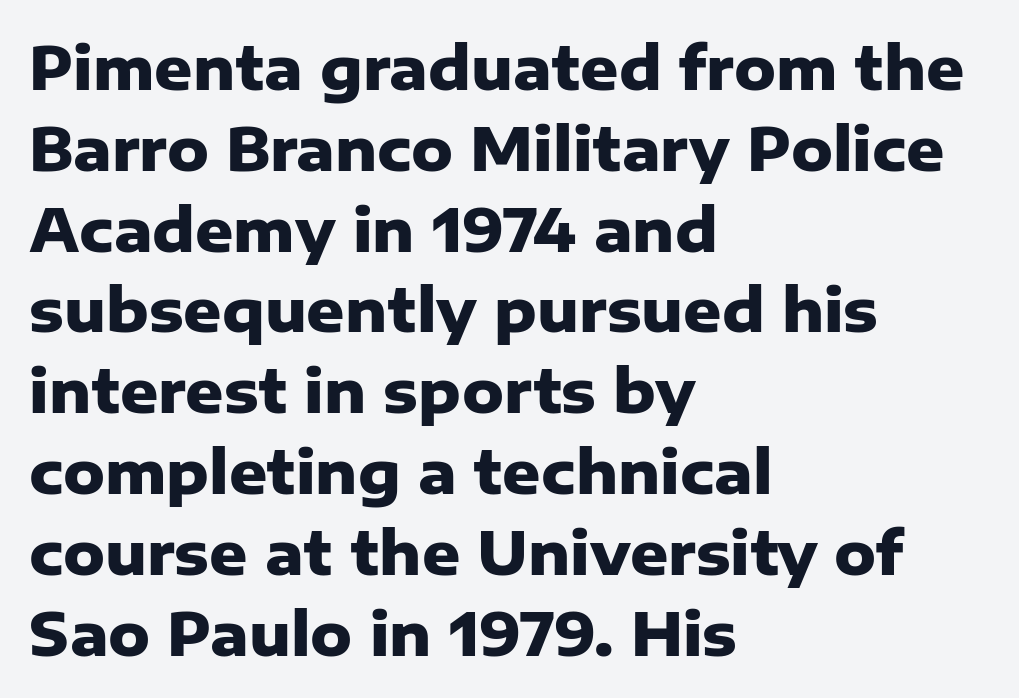
Are there feet on the stems? There aren't — it's a sans. Tracking here is standard; glyphs follow each other at the usual distance. Underline: absent. These lines are rendered in a variable-pitch font.
